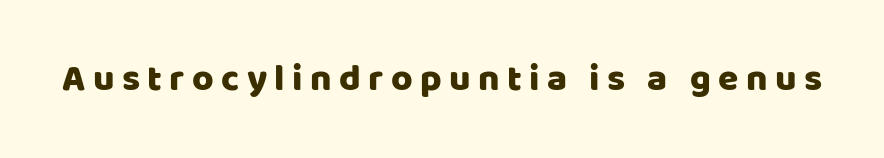
{"serif": "no", "italic": "no", "width": "normal", "stroke_contrast": "low", "x_height": "large", "monospaced": "no", "underline": "no", "letter_spacing": "wide", "letter_spacing_em": 0.2, "glyph_px": 37}
